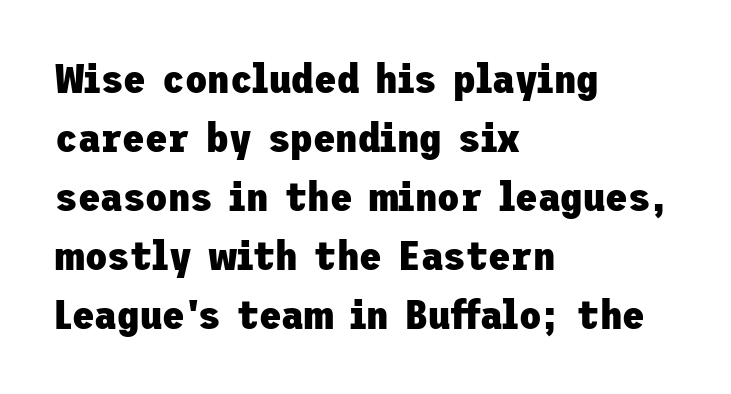
{"serif": "no", "italic": "no", "bold": "yes", "weight": "heavy", "width": "normal", "stroke_contrast": "low", "x_height": "medium", "underline": "no", "align": "left", "line_spacing": "normal", "line_spacing_ratio": 1.44, "letter_spacing": "normal", "letter_spacing_em": 0.0, "glyph_px": 41}
